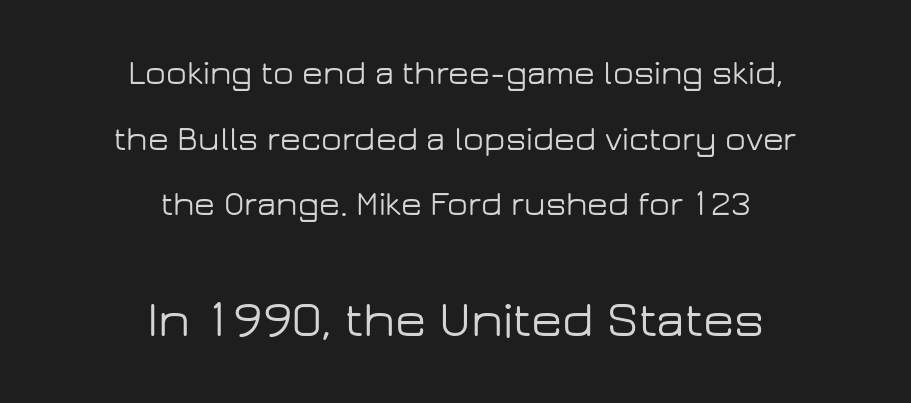
Q: Is the text italic (slanted)? A: No, it is upright.
Q: Is the typeface a serif or a sans-serif typeface? A: Sans-serif.
Q: Is the text underlined? A: No.
Q: How is the paragraph aligned? A: Centered.
Q: Is the spacing between letters normal or unusually wide? A: Normal.
Q: Is the spacing between lines tight, normal or loose? A: Loose.
Q: Which block of text is set in a larger size, the first (top) or the second (bottom)? A: The second (bottom) one.
Q: Width (condensed, normal, or wide)? A: Wide.
Q: Stroke contrast? A: Low.
Q: x-height? A: Medium.
Q: Monospaced? A: No.
